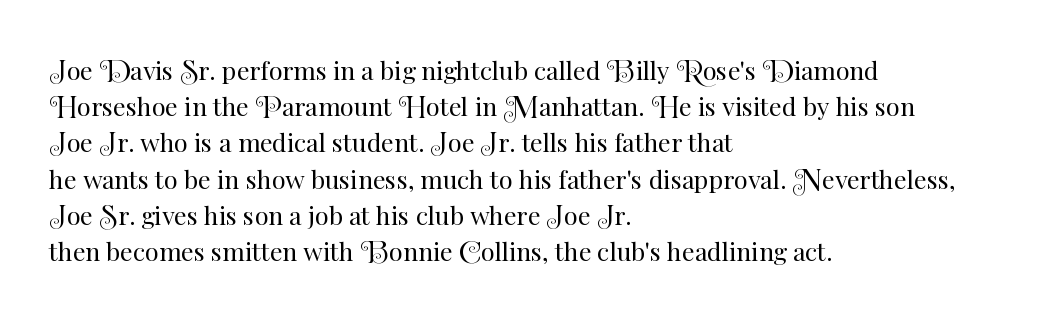
Q: Is the text bold? A: No.
Q: Is the text italic (slanted)? A: No, it is upright.
Q: Is the text underlined? A: No.
Q: How is the paragraph aligned? A: Left-aligned.
Q: Is the spacing between letters normal or unusually wide? A: Normal.
Q: Is the spacing between lines tight, normal or loose? A: Normal.
